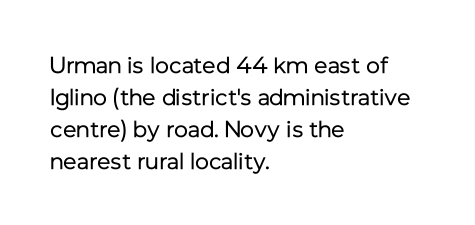
{"italic": "no", "bold": "no", "underline": "no", "align": "left", "line_spacing": "normal", "line_spacing_ratio": 1.39, "letter_spacing": "normal", "letter_spacing_em": 0.0, "glyph_px": 23}
